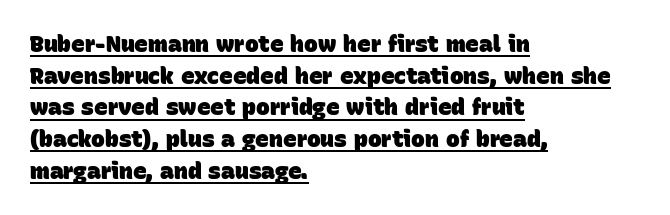
Q: Is the text bold? A: Yes.
Q: Is the text underlined? A: Yes.
Q: How is the paragraph aligned? A: Left-aligned.
Q: Is the spacing between letters normal or unusually wide? A: Normal.
Q: Is the spacing between lines tight, normal or loose? A: Normal.
